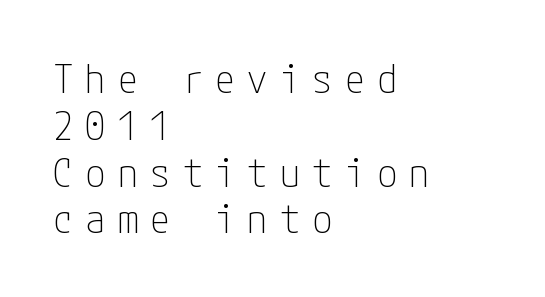
The image shows 40 px thin, condensed sans-serif type, upright; set left-aligned, line spacing 1.17x, unusually wide letter spacing (+0.31 em), not underlined; low stroke contrast and a medium x-height.
